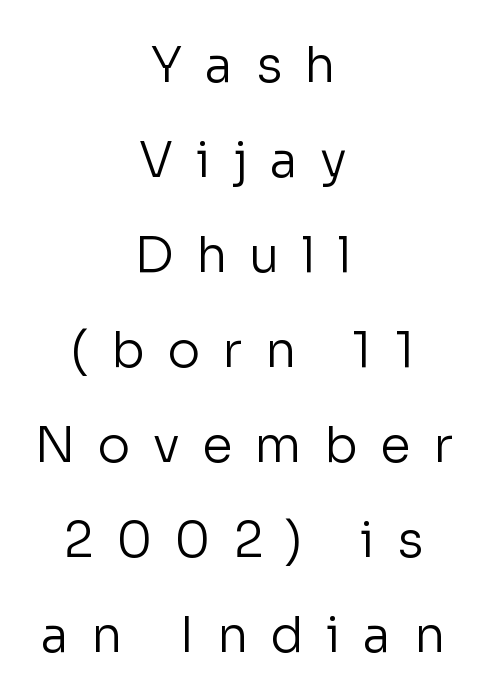
{"serif": "no", "italic": "no", "bold": "no", "weight": "regular", "width": "normal", "stroke_contrast": "low", "x_height": "medium", "monospaced": "no", "underline": "no", "align": "center", "line_spacing": "loose", "line_spacing_ratio": 1.94, "letter_spacing": "wide", "letter_spacing_em": 0.46, "glyph_px": 49}
